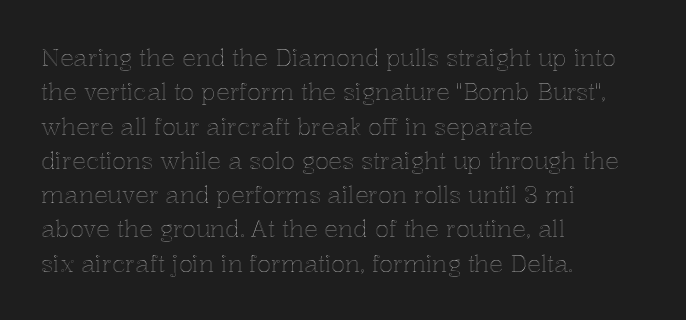
Q: Is the text italic (slanted)? A: No, it is upright.
Q: Is the text underlined? A: No.
Q: How is the paragraph aligned? A: Left-aligned.
Q: Is the spacing between letters normal or unusually wide? A: Normal.
Q: Is the spacing between lines tight, normal or loose? A: Normal.
